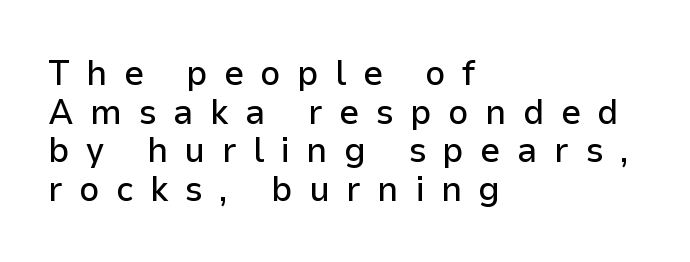
Baseline-to-baseline distance is barely more than the letter height. The specimen reads as upright at a glance. Alignment: flush left. Letterform terminals end flat and unadorned throughout the passage.
